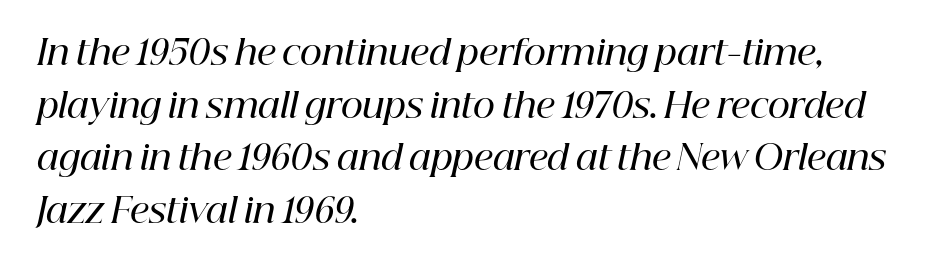
The tracking reads as untouched default to a designer's eye. This rendering uses left alignment, leaving the right contour irregular. Baseline-to-baseline distance is the conventional proportion of letter height. Descenders are the only things crossing below the line. These lines are rendered in a variable-pitch font.
